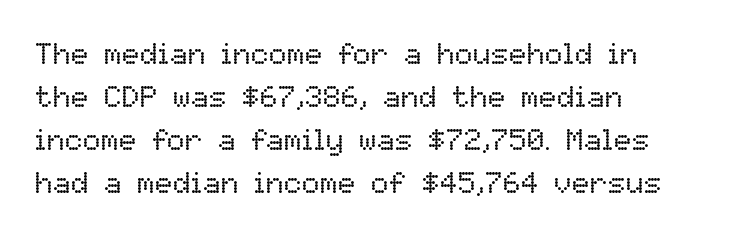
The image shows 30 px regular-weight type, upright; set left-aligned, normal line spacing (1.43x), normal letter spacing, not underlined; low stroke contrast and a medium x-height.
